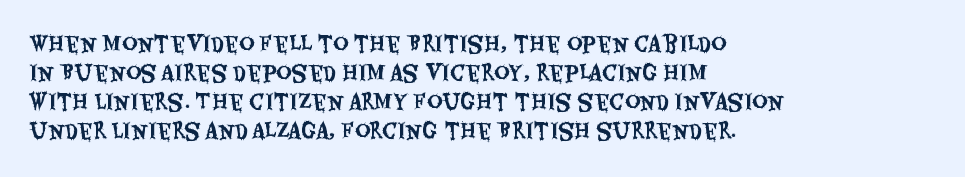
{"italic": "no", "underline": "no", "align": "left", "line_spacing": "normal", "line_spacing_ratio": 1.38, "letter_spacing": "normal", "letter_spacing_em": 0.0, "glyph_px": 21}
